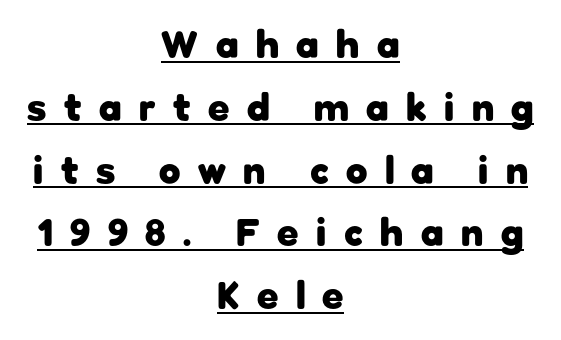
Notice how the passage keeps no hard edge, just a central spine. The rendering uses a moderate line-height, typical for paragraphs. The rendering uses the underline text-decoration. As a designer I'd log this as weight 700, bold. Looks like regular typesetting: each glyph gets only the width it needs.
